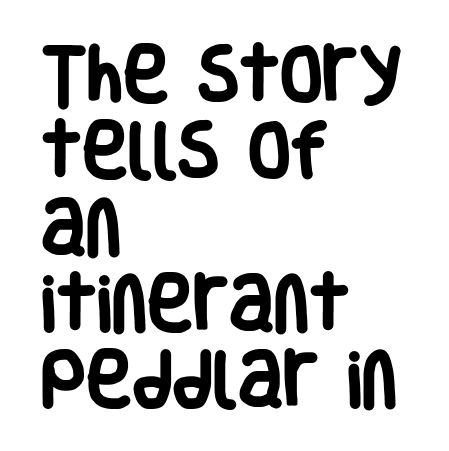
The image shows 62 px heavy, condensed sans-serif type, upright; set left-aligned, line spacing 1.23x, normal letter spacing, not underlined; low stroke contrast and a large x-height.
